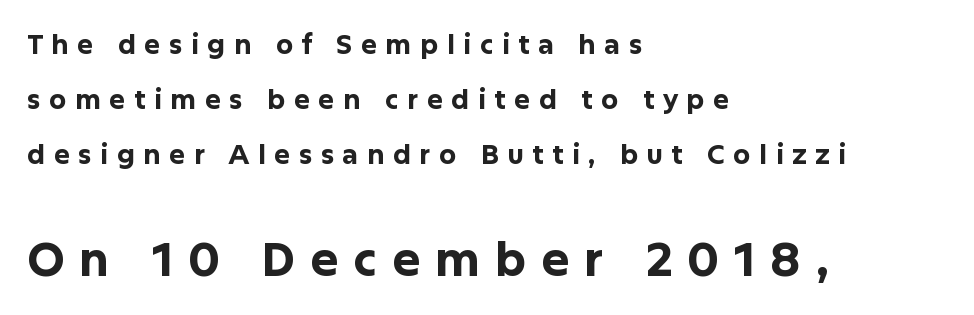
Q: Is the text bold? A: Yes.
Q: Is the text italic (slanted)? A: No, it is upright.
Q: Is the typeface a serif or a sans-serif typeface? A: Sans-serif.
Q: Is the text underlined? A: No.
Q: How is the paragraph aligned? A: Left-aligned.
Q: Is the spacing between letters normal or unusually wide? A: Unusually wide.
Q: Is the spacing between lines tight, normal or loose? A: Loose.
Q: Which block of text is set in a larger size, the first (top) or the second (bottom)? A: The second (bottom) one.
Q: Width (condensed, normal, or wide)? A: Normal.
Q: Stroke contrast? A: Low.
Q: x-height? A: Medium.
Q: Monospaced? A: No.
